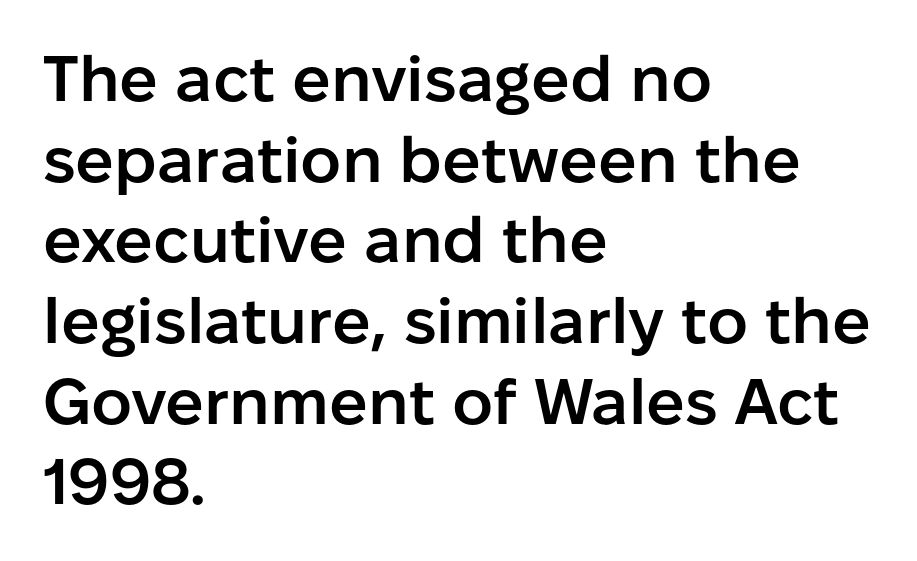
Type style note: lacks serifs. This is the in-between weight designers call semibold or demi. The ragged edge is on the right, which tells us the setting is flush left. Proportional: the letters do not fall into vertical columns. This is the regular roman posture of the typeface. The line texture is even and compact thanks to regular tracking.
